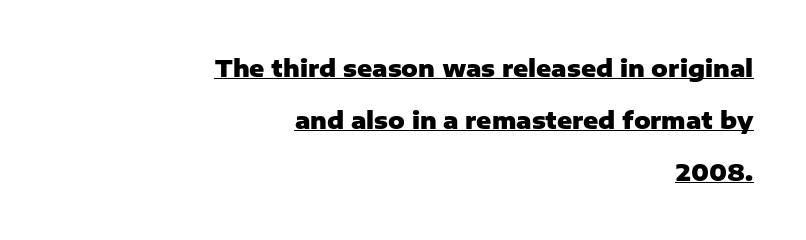
The typesetter chose a ragged-left arrangement here. It's the straight-up-and-down kind of type. The string is rendered with underlining switched on. This sample trades compactness for vertical openness between lines. Nothing unusual about the tracking: characters are spaced as the font intends. Pretty heavy lettering here — definitely bold.
